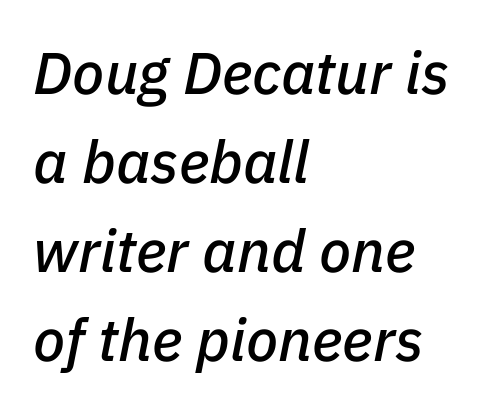
Q: Is the text italic (slanted)? A: Yes, it leans right by about 11 degrees.
Q: Is the text underlined? A: No.
Q: How is the paragraph aligned? A: Left-aligned.
Q: Is the spacing between letters normal or unusually wide? A: Normal.
Q: Is the spacing between lines tight, normal or loose? A: Normal.
Q: Width (condensed, normal, or wide)? A: Normal.
Q: Stroke contrast? A: Low.
Q: x-height? A: Medium.
Q: Monospaced? A: No.
